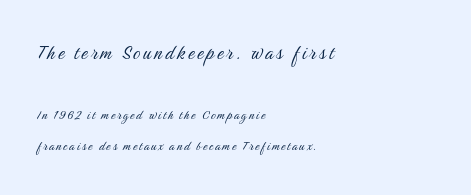
{"bold": "no", "underline": "no", "align": "left", "line_spacing": "loose", "line_spacing_ratio": 2.1, "larger_block": "first", "size_ratio": 1.53, "glyph_px": 23}
